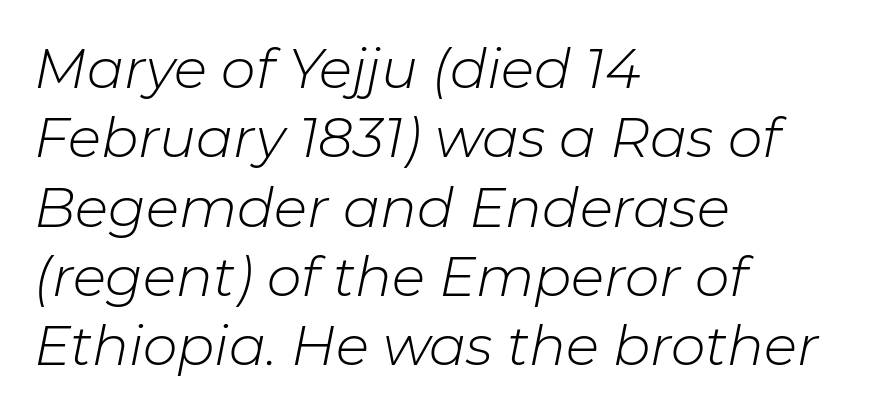
{"italic": "yes", "lean": "right", "slant_degrees": 11, "bold": "no", "weight": "light", "width": "normal", "stroke_contrast": "low", "x_height": "medium", "monospaced": "no", "underline": "no", "align": "left", "line_spacing": "normal", "line_spacing_ratio": 1.26, "letter_spacing": "normal", "letter_spacing_em": 0.0, "glyph_px": 55}
